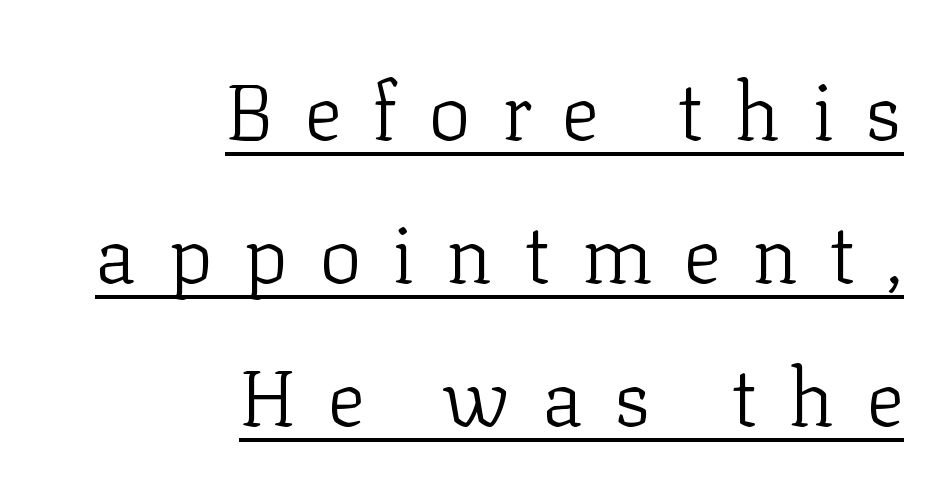
Q: Is the text bold? A: No.
Q: Is the text italic (slanted)? A: No, it is upright.
Q: Is the typeface a serif or a sans-serif typeface? A: Serif.
Q: Is the text underlined? A: Yes.
Q: How is the paragraph aligned? A: Right-aligned.
Q: Is the spacing between letters normal or unusually wide? A: Unusually wide.
Q: Width (condensed, normal, or wide)? A: Normal.
Q: Stroke contrast? A: Low.
Q: x-height? A: Medium.
Q: Monospaced? A: No.
